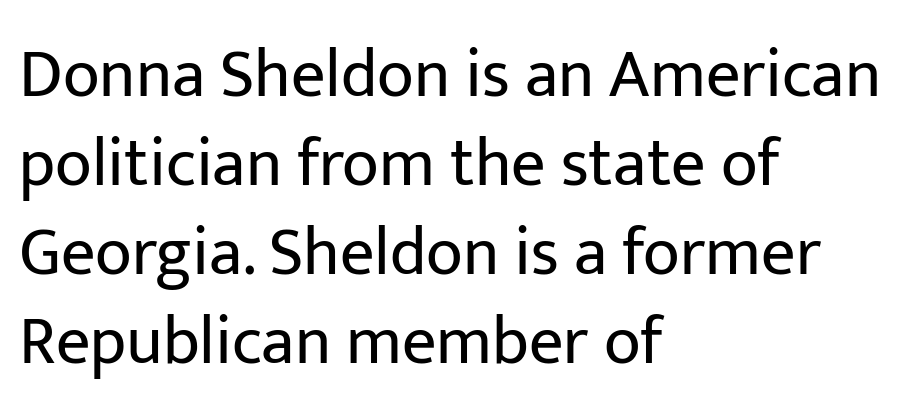
The image shows 68 px regular-weight sans-serif type, upright; set left-aligned, normal line spacing (1.31x), normal letter spacing, not underlined; low stroke contrast and a medium x-height.
